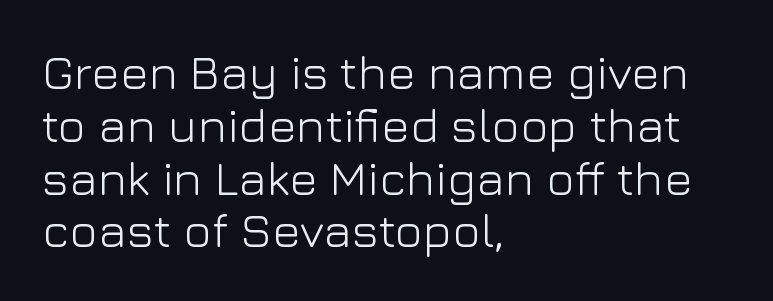
The image shows 48 px light sans-serif type, upright; set left-aligned, tight line spacing (1.1x), normal letter spacing, not underlined; low stroke contrast and a medium x-height.
